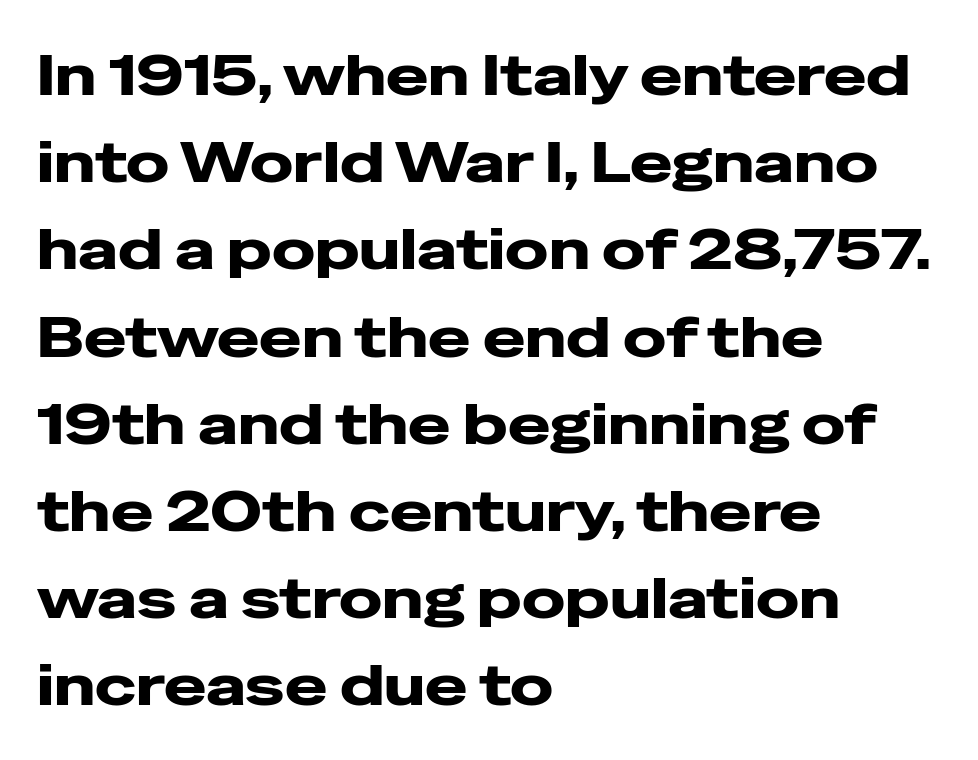
Q: Is the text bold? A: Yes.
Q: Is the text italic (slanted)? A: No, it is upright.
Q: Is the typeface a serif or a sans-serif typeface? A: Sans-serif.
Q: Is the text underlined? A: No.
Q: How is the paragraph aligned? A: Left-aligned.
Q: Is the spacing between letters normal or unusually wide? A: Normal.
Q: Is the spacing between lines tight, normal or loose? A: Normal.
Q: Width (condensed, normal, or wide)? A: Wide.
Q: Stroke contrast? A: Low.
Q: x-height? A: Medium.
Q: Monospaced? A: No.
